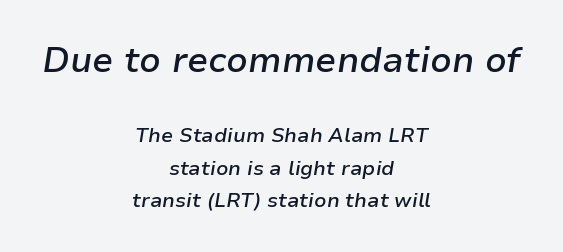
The rendering uses a semibold face; strokes are thickened but not to full bold. If you drew a line through each stem, it would be angled. Caption: upper text group enlarged, lower text group reduced. Short and long lines alike share a common midpoint. One glance says typical: line gaps are just what's usual. The passage shown is not underscored anywhere.
